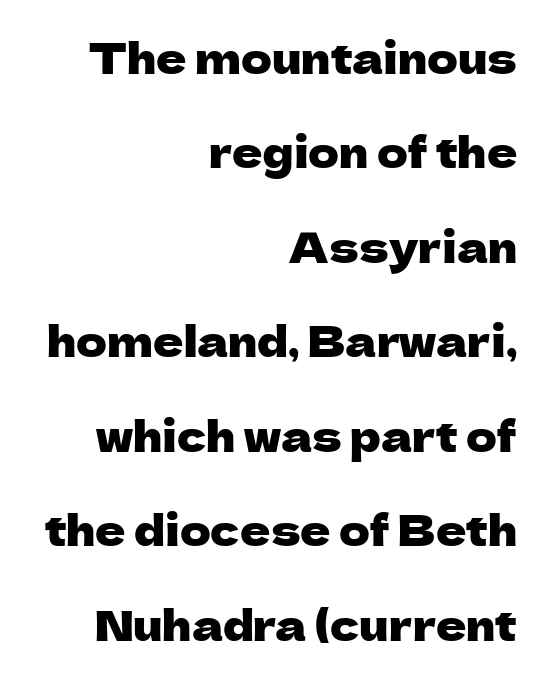
{"serif": "no", "italic": "no", "width": "normal", "stroke_contrast": "low", "x_height": "medium", "monospaced": "no", "underline": "no", "align": "right", "line_spacing": "loose", "line_spacing_ratio": 2.25, "letter_spacing": "normal", "letter_spacing_em": 0.0, "glyph_px": 42}
